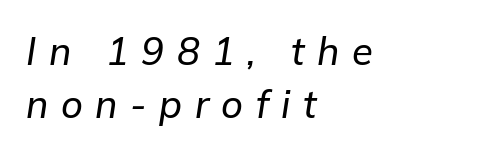
{"italic": "yes", "lean": "right", "slant_degrees": 9, "width": "normal", "stroke_contrast": "low", "x_height": "medium", "monospaced": "no", "underline": "no", "align": "left", "line_spacing": "normal", "line_spacing_ratio": 1.39, "letter_spacing": "wide", "letter_spacing_em": 0.33, "glyph_px": 38}
